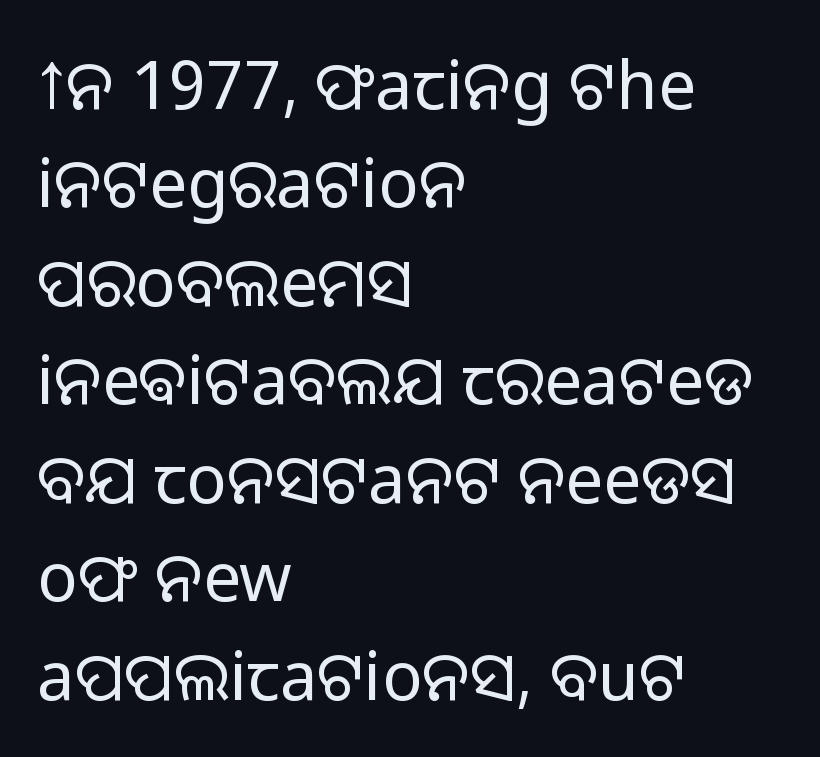
{"serif": "no", "italic": "no", "bold": "no", "weight": "light", "width": "normal", "stroke_contrast": "low", "x_height": "medium", "monospaced": "no", "underline": "no", "align": "left", "line_spacing": "normal", "line_spacing_ratio": 1.47, "letter_spacing": "normal", "letter_spacing_em": 0.0, "glyph_px": 67}
